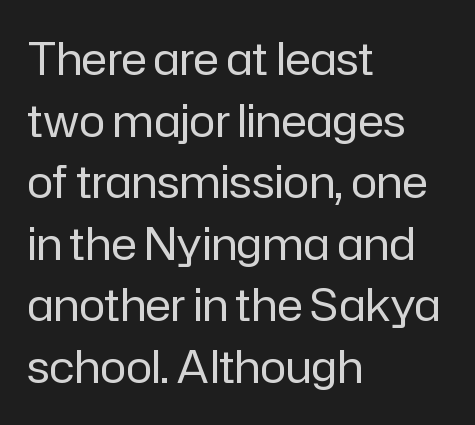
Q: Is the text bold? A: No.
Q: Is the text italic (slanted)? A: No, it is upright.
Q: Is the typeface a serif or a sans-serif typeface? A: Sans-serif.
Q: Is the text underlined? A: No.
Q: How is the paragraph aligned? A: Left-aligned.
Q: Is the spacing between letters normal or unusually wide? A: Normal.
Q: Is the spacing between lines tight, normal or loose? A: Normal.
Q: Width (condensed, normal, or wide)? A: Normal.
Q: Stroke contrast? A: Low.
Q: x-height? A: Medium.
Q: Monospaced? A: No.
